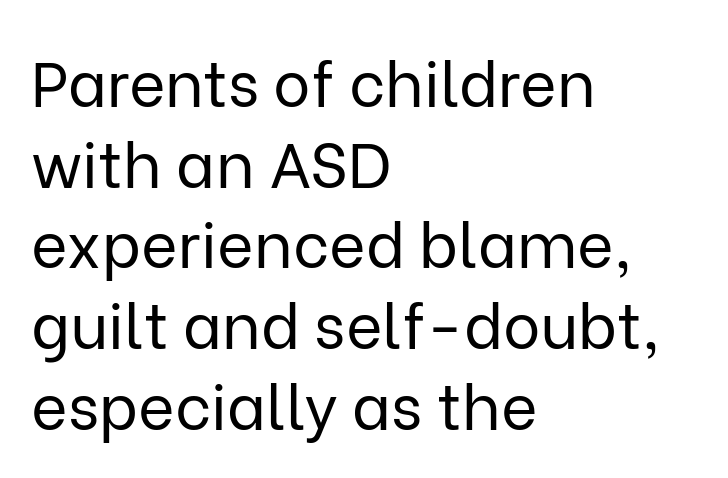
The face used here is proportionally spaced, like ordinary book or web type. The lines are quadded left. The glyphs in this specimen are sans serif. The space between consecutive lines is moderate.
